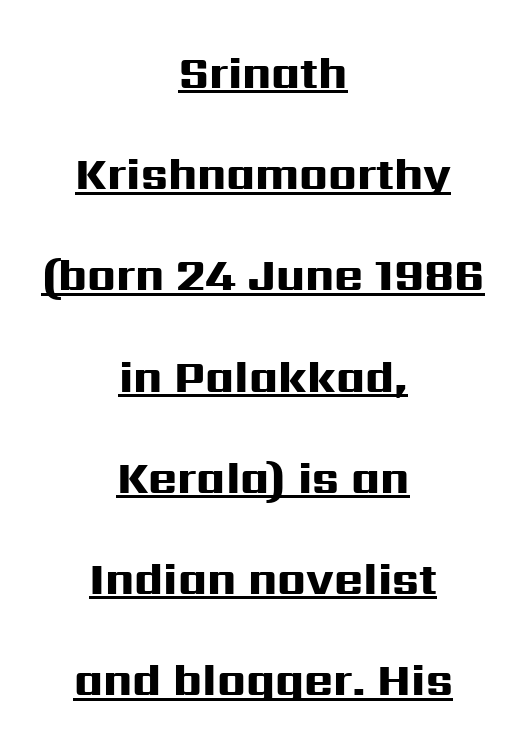
The face used here is a sans, in the tradition of grotesques and geometrics. Does the lettering tilt? It doesn't — this is upright. Typographic density is high because the face is bold. The glyphs are accompanied by a horizontal stroke just below them. Here the designer chose a conventional face with non-uniform glyph widths. The line-height multiplier appears high, well above default.
